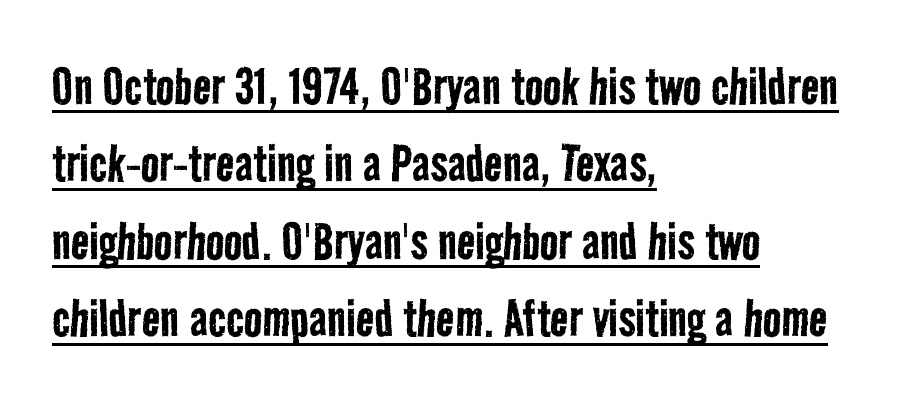
{"serif": "no", "bold": "no", "weight": "regular", "width": "condensed", "stroke_contrast": "low", "x_height": "medium", "monospaced": "no", "underline": "yes", "align": "left", "line_spacing": "normal", "line_spacing_ratio": 1.27, "letter_spacing": "normal", "letter_spacing_em": 0.0, "glyph_px": 61}
